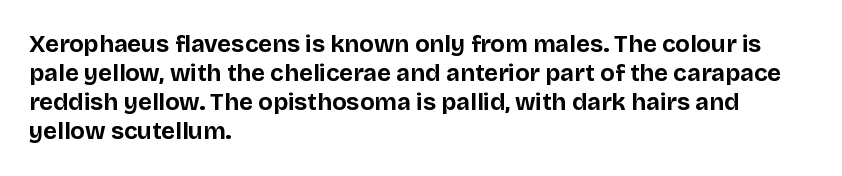
The image shows 24 px bold type, upright; set left-aligned, line spacing 1.21x, normal letter spacing, not underlined.
